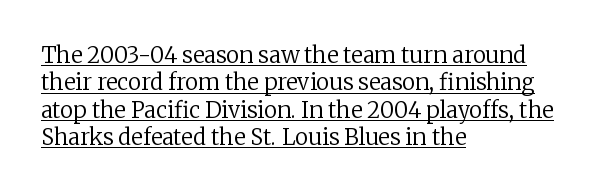
The image shows 22 px text type, upright; set left-aligned, line spacing 1.24x, normal letter spacing, underlined.
